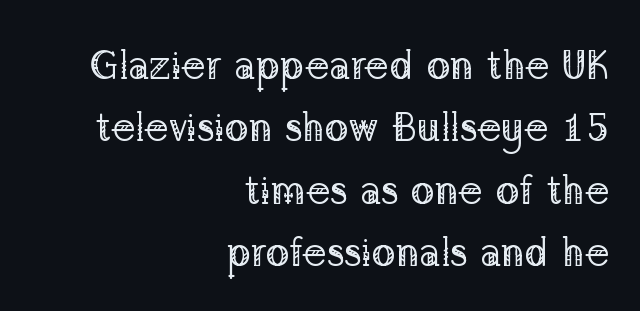
Q: Is the text bold? A: No.
Q: Is the text italic (slanted)? A: No, it is upright.
Q: Is the typeface a serif or a sans-serif typeface? A: Serif.
Q: Is the text underlined? A: No.
Q: How is the paragraph aligned? A: Right-aligned.
Q: Is the spacing between letters normal or unusually wide? A: Normal.
Q: Is the spacing between lines tight, normal or loose? A: Normal.
Q: Width (condensed, normal, or wide)? A: Normal.
Q: Stroke contrast? A: Low.
Q: x-height? A: Medium.
Q: Monospaced? A: No.
